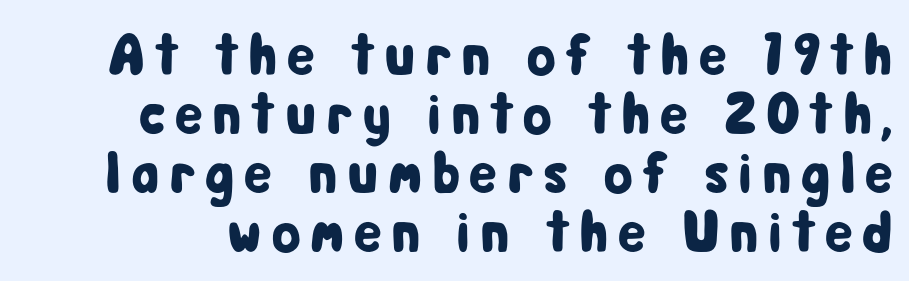
Q: Is the text italic (slanted)? A: No, it is upright.
Q: Is the typeface a serif or a sans-serif typeface? A: Sans-serif.
Q: Is the text underlined? A: No.
Q: Is the spacing between lines tight, normal or loose? A: Tight.
Q: Width (condensed, normal, or wide)? A: Condensed.
Q: Stroke contrast? A: Low.
Q: x-height? A: Medium.
Q: Monospaced? A: No.
